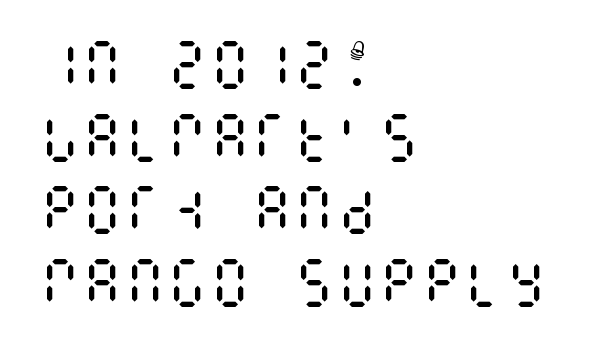
Leftover space on each line is placed entirely after the last word. There is no visible air inserted between adjacent glyphs. Words float on clear page, feet unadorned. The space between consecutive lines is moderate. Stroke mass is kept to a normal reading level or below. Vertical strokes here are truly vertical.
